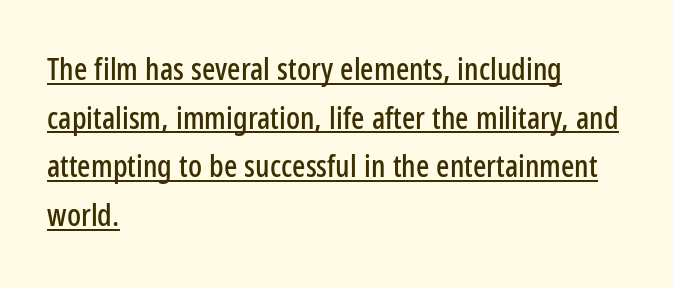
Q: Is the text italic (slanted)? A: No, it is upright.
Q: Is the typeface a serif or a sans-serif typeface? A: Sans-serif.
Q: Is the text underlined? A: Yes.
Q: How is the paragraph aligned? A: Left-aligned.
Q: Is the spacing between letters normal or unusually wide? A: Normal.
Q: Is the spacing between lines tight, normal or loose? A: Normal.
Q: Width (condensed, normal, or wide)? A: Condensed.
Q: Stroke contrast? A: Low.
Q: x-height? A: Medium.
Q: Monospaced? A: No.
